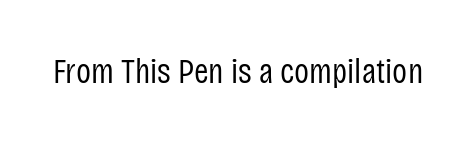
Rule under the text: the space is simply empty. Looks like regular typesetting: each glyph gets only the width it needs. Do the letters lean? They stand straight. Serifs: no, the terminals of the letterforms are clean. A quiet, ordinary-to-light weight characterises the typeface. Words appear dense and cohesive because spacing is normal.
